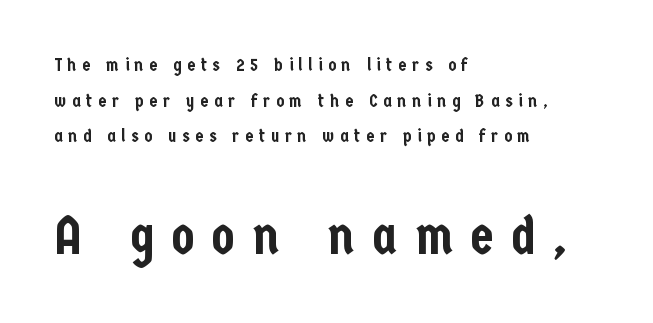
If you squint, the bottom block still reads clearly — it's the larger of the two. This is sans-serif lettering, the kind often seen on screens and signage. Rule under the text: the space is simply empty. The face used here is proportionally spaced, like ordinary book or web type. Each line starts at the same left margin while the right side varies.
